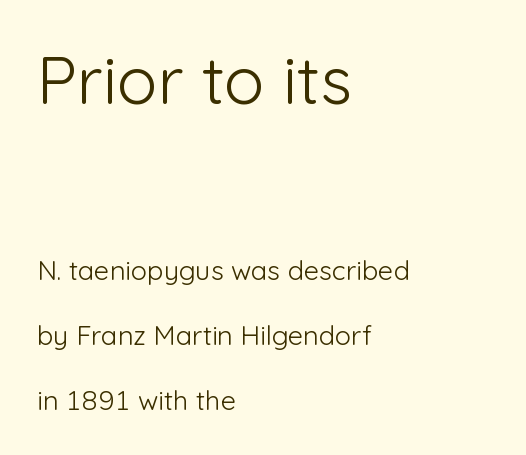
The image shows 67 px light sans-serif type, upright; set left-aligned, loose line spacing (2.42x), normal letter spacing, not underlined; the first (top) block is 2.48x larger; low stroke contrast and a medium x-height.
